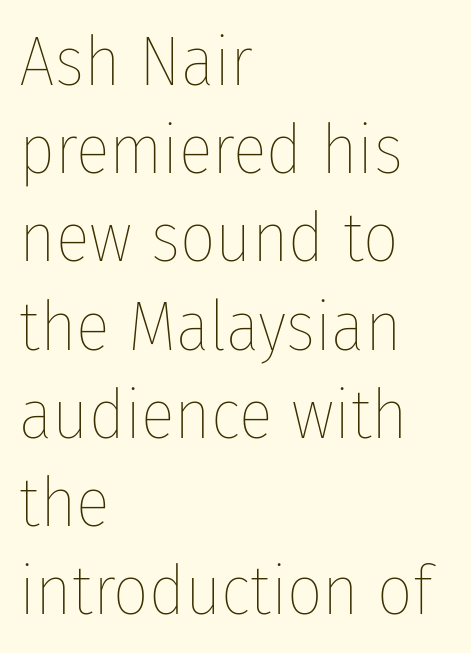
{"italic": "no", "bold": "no", "weight": "thin", "width": "condensed", "stroke_contrast": "low", "x_height": "medium", "monospaced": "no", "underline": "no", "align": "left", "line_spacing": "normal", "line_spacing_ratio": 1.26, "letter_spacing": "normal", "letter_spacing_em": 0.0, "glyph_px": 70}
